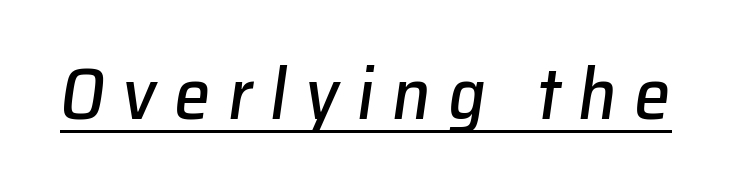
Glance below the letters and you will spot a drawn line. This sample has the flowing, uneven cadence of proportional lettering. This sample uses an oblique cut, with every glyph tilted off the vertical. There is plenty of visible air inserted between adjacent glyphs.
